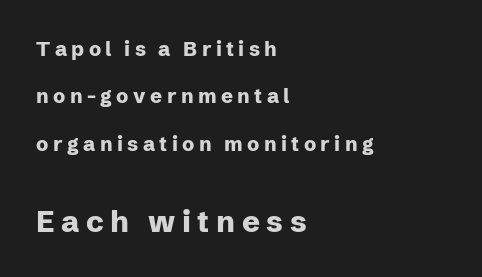
The image shows 30 px heavy sans-serif type, upright; set left-aligned, loose line spacing (2.37x), unusually wide letter spacing (+0.22 em), not underlined; the second (bottom) block is 1.5x larger; low stroke contrast and a medium x-height.
